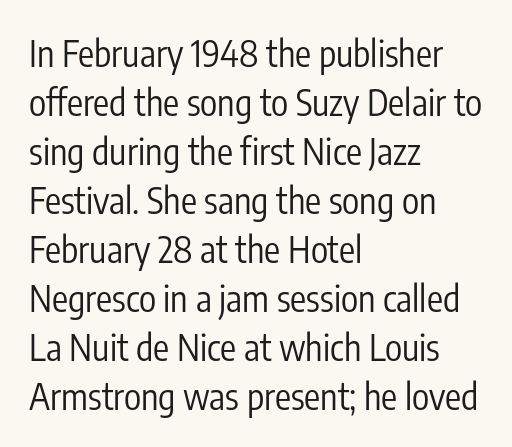
Underlining? Definitely not there. Rows of type keep a routine distance in the vertical direction. Spacing verdict: proportional, widths tailored to each character. Notice how the stems are strictly vertical — no italics here. Typographically, this falls in the sans-serif category. On a weight scale, this lands at 450 or below.
